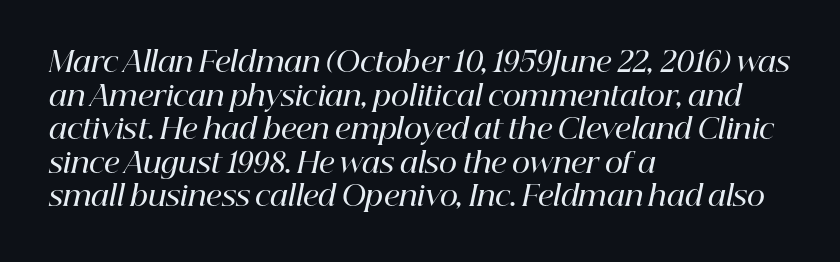
{"serif": "yes", "italic": "yes", "lean": "right", "slant_degrees": 12, "bold": "semi", "weight": "semibold", "width": "normal", "stroke_contrast": "high", "x_height": "medium", "monospaced": "no", "underline": "no", "align": "left", "line_spacing_ratio": 1.2, "letter_spacing": "normal", "letter_spacing_em": 0.0, "glyph_px": 28}
